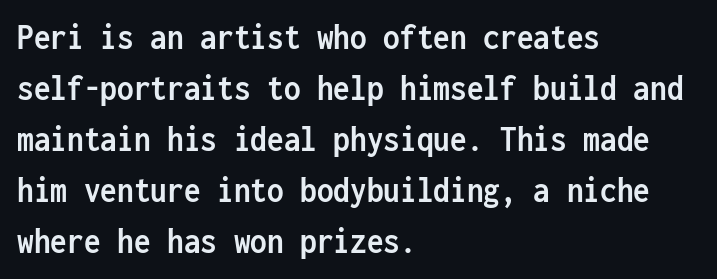
The image shows 37 px semibold, condensed sans-serif type, upright, monospaced; set left-aligned, normal line spacing (1.38x), normal letter spacing, not underlined; low stroke contrast and a medium x-height.
